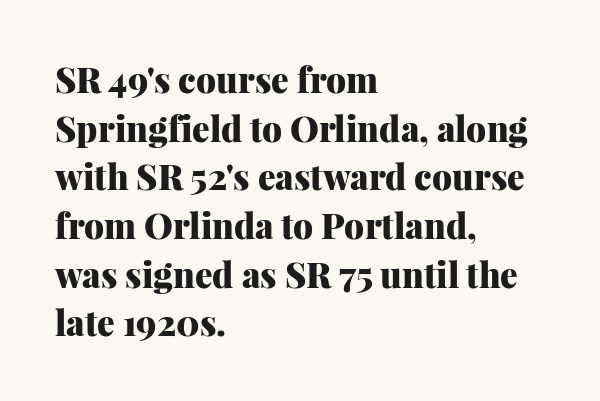
{"serif": "yes", "italic": "no", "bold": "yes", "weight": "heavy", "width": "normal", "stroke_contrast": "medium", "x_height": "medium", "monospaced": "no", "underline": "no", "align": "left", "line_spacing": "normal", "line_spacing_ratio": 1.39, "letter_spacing": "normal", "letter_spacing_em": 0.0, "glyph_px": 35}
